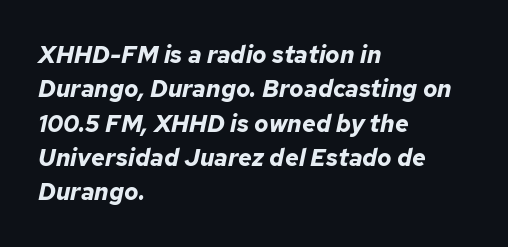
{"italic": "yes", "lean": "right", "slant_degrees": 12, "bold": "yes", "underline": "no", "align": "left", "line_spacing": "normal", "line_spacing_ratio": 1.43, "letter_spacing": "normal", "letter_spacing_em": 0.0, "glyph_px": 24}
